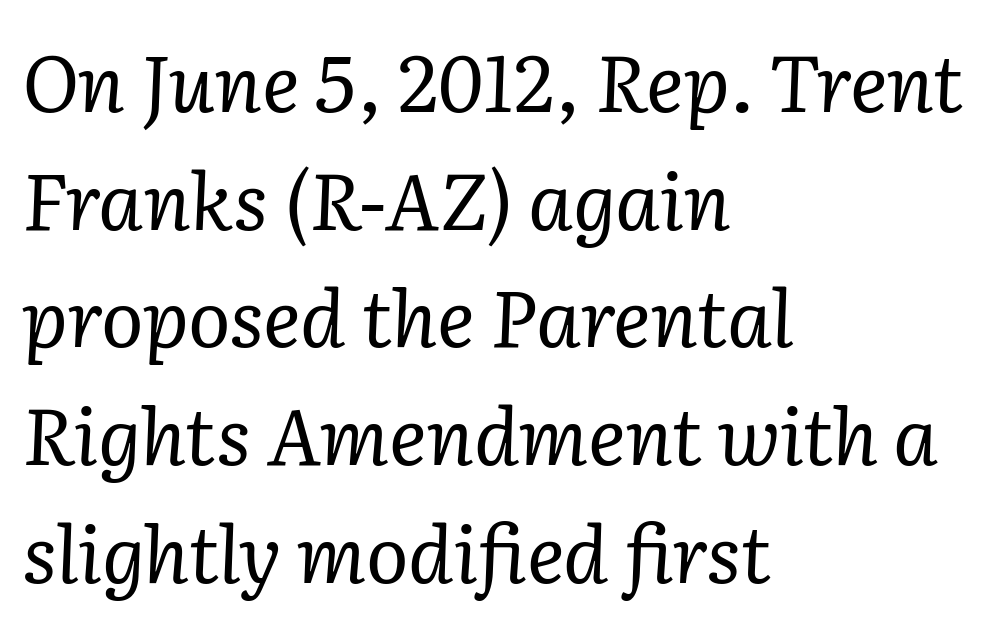
{"serif": "yes", "italic": "yes", "lean": "right", "slant_degrees": 2, "bold": "no", "weight": "regular", "width": "normal", "stroke_contrast": "low", "x_height": "medium", "monospaced": "no", "underline": "no", "align": "left", "line_spacing": "normal", "line_spacing_ratio": 1.49, "letter_spacing": "normal", "letter_spacing_em": 0.0, "glyph_px": 79}
